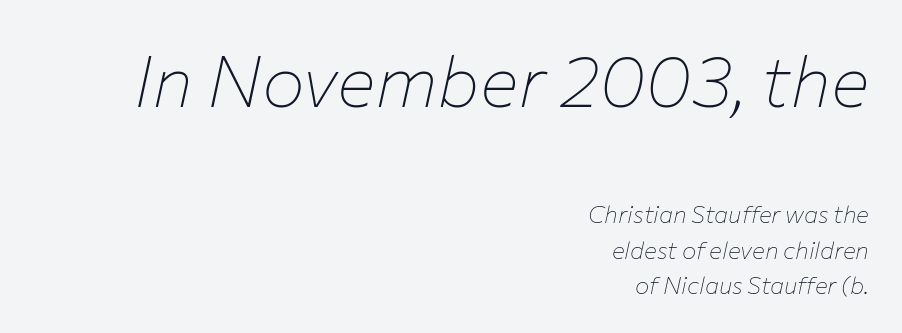
The image shows 72 px thin type, italic (leaning right); set right-aligned, normal line spacing (1.49x), normal letter spacing, not underlined; the first (top) block is 3.0x larger; low stroke contrast and a medium x-height.
